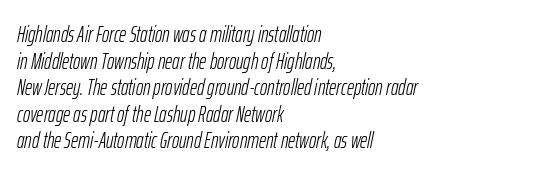
The image shows 22 px text type, italic (leaning right); set left-aligned, line spacing 1.21x, normal letter spacing, not underlined.
